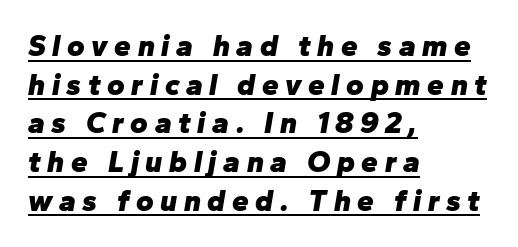
The image shows 30 px heavy type, italic (leaning right); set left-aligned, normal line spacing (1.29x), unusually wide letter spacing (+0.22 em), underlined; low stroke contrast and a medium x-height.
